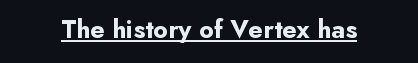
Q: Is the text bold? A: Yes.
Q: Is the text italic (slanted)? A: No, it is upright.
Q: Is the text underlined? A: Yes.
Q: Is the spacing between letters normal or unusually wide? A: Normal.
